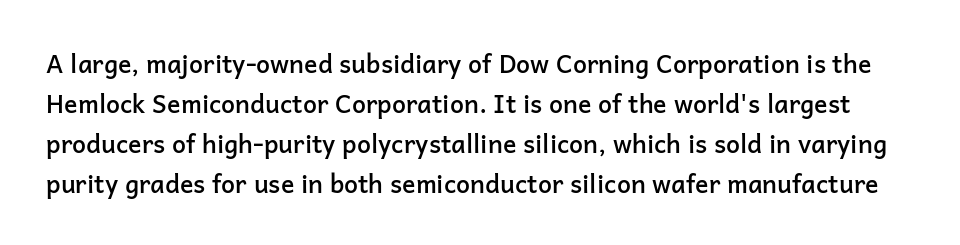
The image shows 25 px text type, upright; set normal line spacing (1.6x), normal letter spacing, not underlined.
